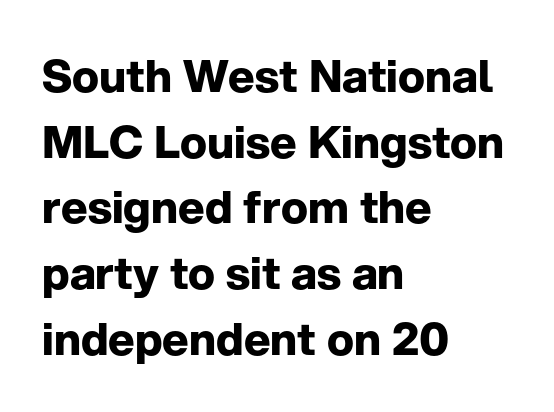
The image shows 45 px bold sans-serif type, upright; set left-aligned, normal line spacing (1.46x), normal letter spacing, not underlined; low stroke contrast and a medium x-height.
